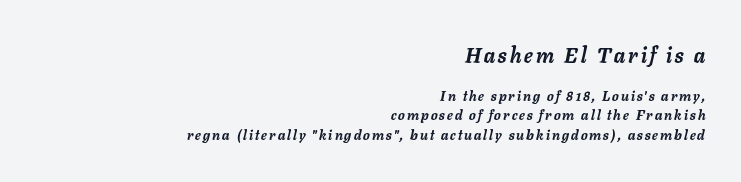
Q: Is the text bold? A: Yes.
Q: Is the text italic (slanted)? A: Yes, it leans right by about 11 degrees.
Q: Is the text underlined? A: No.
Q: How is the paragraph aligned? A: Right-aligned.
Q: Is the spacing between lines tight, normal or loose? A: Normal.
Q: Which block of text is set in a larger size, the first (top) or the second (bottom)? A: The first (top) one.
